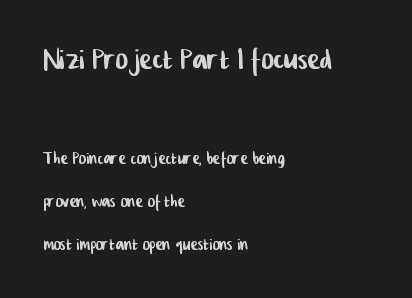
The image shows 38 px condensed sans-serif type; set left-aligned, loose line spacing (1.96x), normal letter spacing, not underlined; the first (top) block is 1.73x larger; low stroke contrast and a medium x-height.
